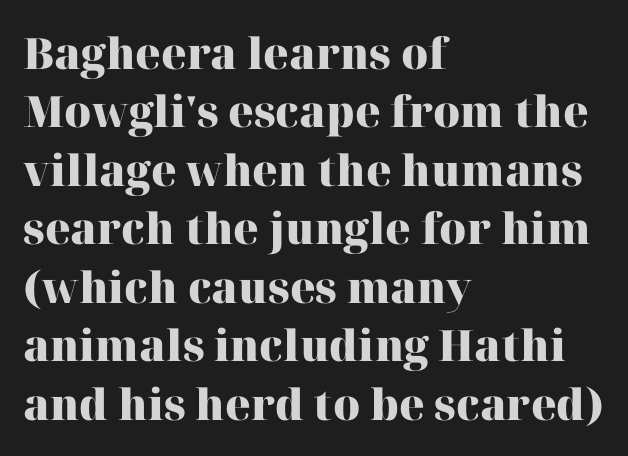
Q: Is the text bold? A: Yes.
Q: Is the text italic (slanted)? A: No, it is upright.
Q: Is the typeface a serif or a sans-serif typeface? A: Serif.
Q: Is the text underlined? A: No.
Q: How is the paragraph aligned? A: Left-aligned.
Q: Is the spacing between letters normal or unusually wide? A: Normal.
Q: Is the spacing between lines tight, normal or loose? A: Normal.
Q: Width (condensed, normal, or wide)? A: Normal.
Q: Stroke contrast? A: High.
Q: x-height? A: Medium.
Q: Monospaced? A: No.
